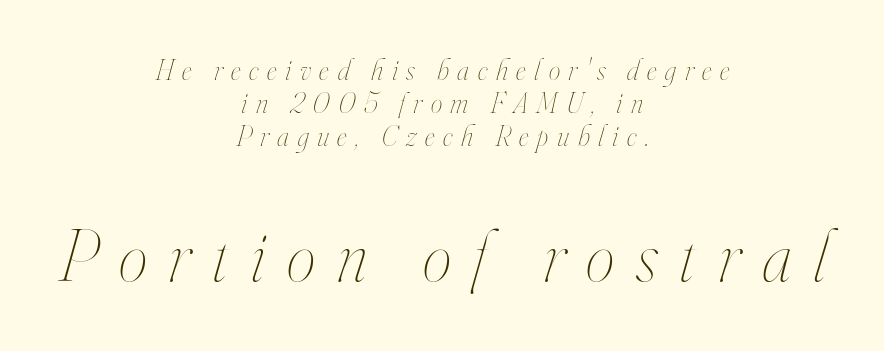
The tracking reads as deliberately expanded to a designer's eye. Italic? Definitely — the glyphs are oblique. Layout note: lines centered. These lines are rendered in a variable-pitch font.
